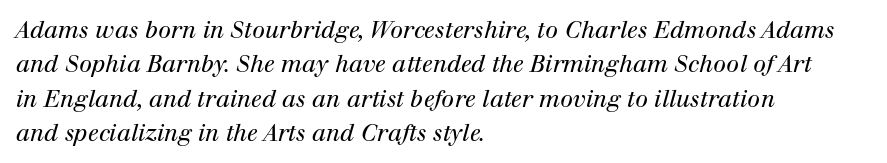
The image shows 23 px text type, italic (leaning right); set left-aligned, normal line spacing (1.49x), normal letter spacing, not underlined.
